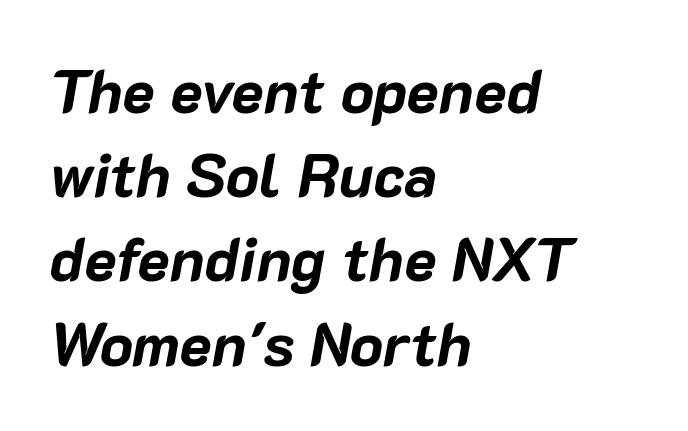
Does the lettering tilt? It does — this is italic. Underlining? Definitely not there. The glyphs have the mass of a bold cut. Line starts are locked; line ends wander. These lines are rendered in a variable-pitch font.
